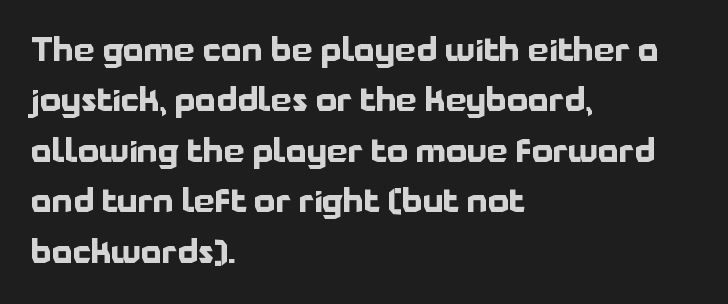
Tracking value appears to be zero — textbook default spacing. The rendering uses a moderate line-height, typical for paragraphs. This is the regular roman posture of the typeface. Nobody drew a line under any word here. Here the designer chose a conventional face with non-uniform glyph widths.
